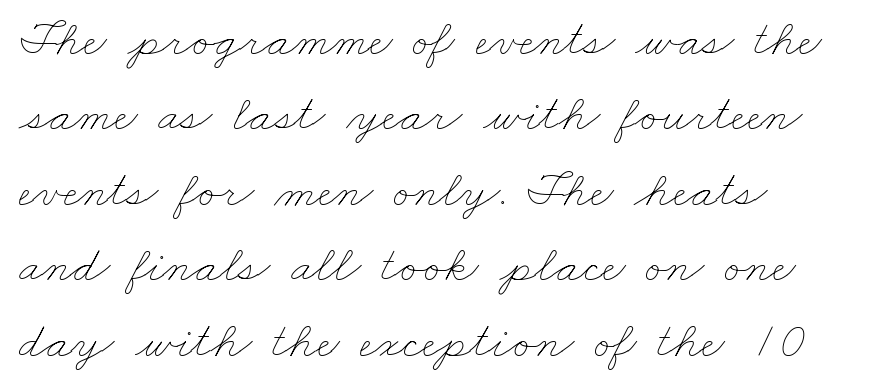
The rendering uses a moderate line-height, typical for paragraphs. The glyphs are unaccompanied by any horizontal stroke below them. The letterforms sit at book weight or below. One-word summary of the alignment: left.
